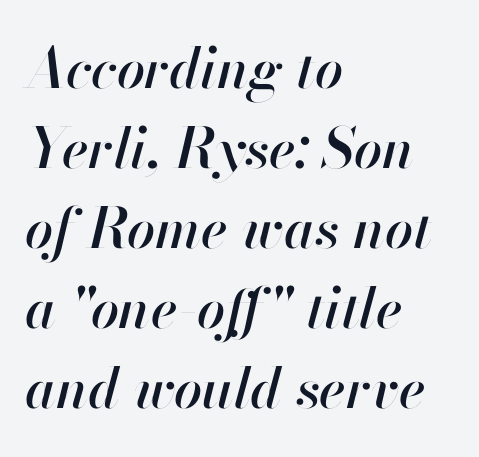
{"italic": "yes", "lean": "right", "slant_degrees": 13, "width": "normal", "stroke_contrast": "high", "x_height": "small", "monospaced": "no", "underline": "no", "align": "left", "line_spacing": "normal", "line_spacing_ratio": 1.43, "letter_spacing": "normal", "letter_spacing_em": 0.0, "glyph_px": 56}
